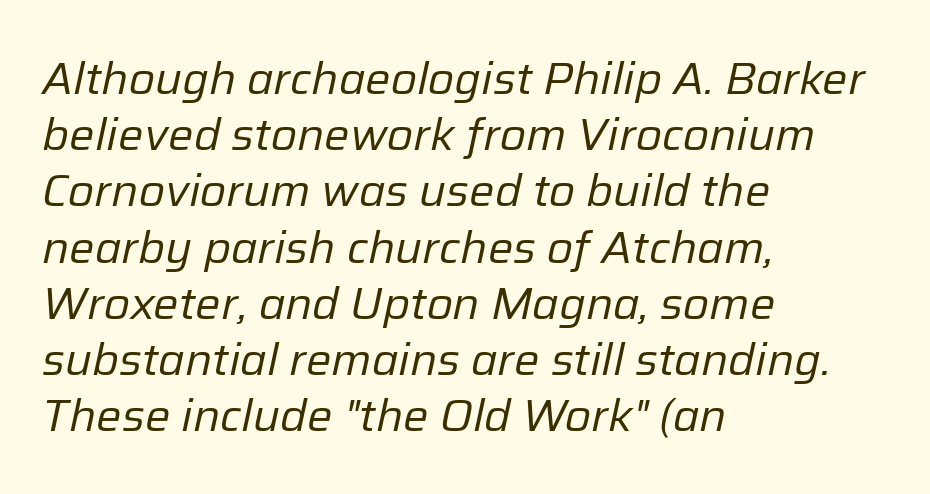
Q: Is the text bold? A: No.
Q: Is the text italic (slanted)? A: Yes, it leans right by about 12 degrees.
Q: Is the text underlined? A: No.
Q: How is the paragraph aligned? A: Left-aligned.
Q: Is the spacing between letters normal or unusually wide? A: Normal.
Q: Is the spacing between lines tight, normal or loose? A: Normal.
Q: Width (condensed, normal, or wide)? A: Normal.
Q: Stroke contrast? A: Low.
Q: x-height? A: Medium.
Q: Monospaced? A: No.
